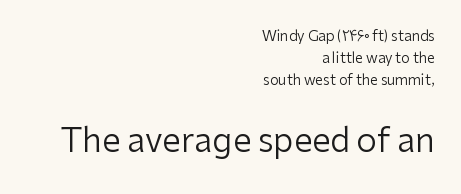
Inter-character spacing is left at the font's built-in metrics. Posture: upright roman. The baseline area is clear. The block sitting lower on the canvas is the one with enlarged characters. A sans-serif font was chosen for this passage. Varying glyph widths throughout — classic text-font behaviour.
